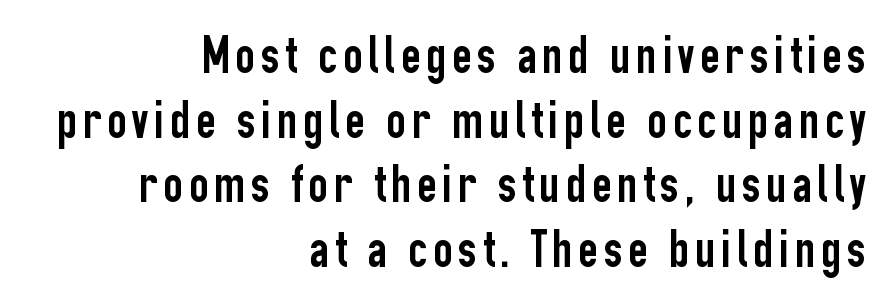
The type family on display is of the sans-serif kind. Line ends are locked; line starts wander. The space beneath each line is pristine and unruled. Note the varied advance widths — an 'i' is clearly narrower than an 'm'. Notice how the stems are strictly vertical — no italics here.
